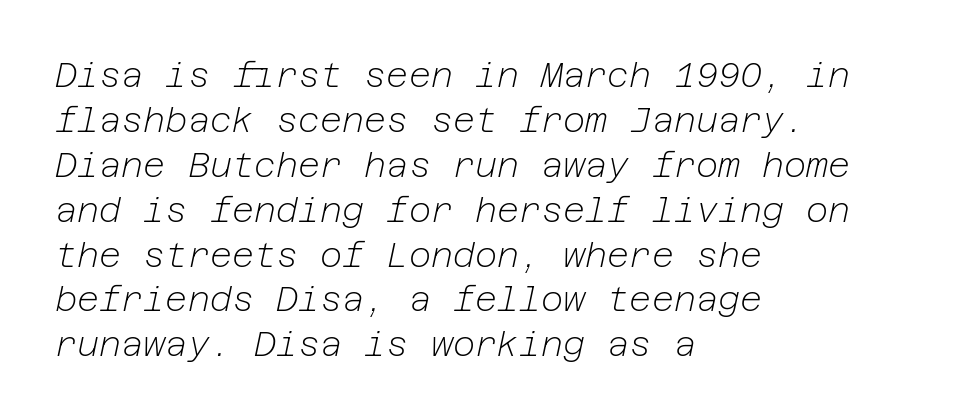
Q: Is the text bold? A: No.
Q: Is the text italic (slanted)? A: Yes, it leans right by about 12 degrees.
Q: Is the text underlined? A: No.
Q: How is the paragraph aligned? A: Left-aligned.
Q: Is the spacing between letters normal or unusually wide? A: Normal.
Q: Is the spacing between lines tight, normal or loose? A: Normal.
Q: Width (condensed, normal, or wide)? A: Normal.
Q: Stroke contrast? A: Low.
Q: x-height? A: Medium.
